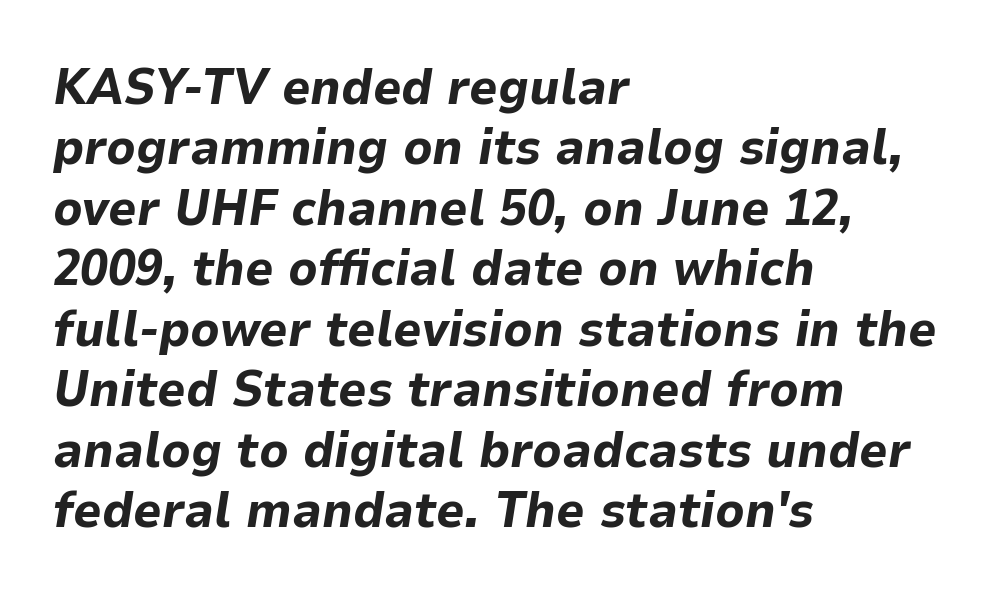
This sample has the flowing, uneven cadence of proportional lettering. Clear beneath every line of the passage. Rendered with sloped, italic letterforms. Thick stems and heavy bowls — unmistakably bold.
